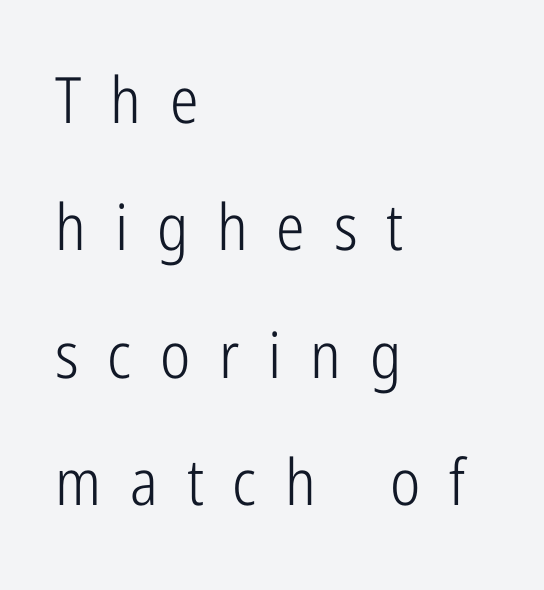
{"serif": "no", "italic": "no", "bold": "no", "weight": "light", "width": "condensed", "stroke_contrast": "low", "x_height": "medium", "monospaced": "no", "underline": "no", "align": "left", "line_spacing": "loose", "line_spacing_ratio": 1.99, "letter_spacing": "wide", "letter_spacing_em": 0.45, "glyph_px": 64}
